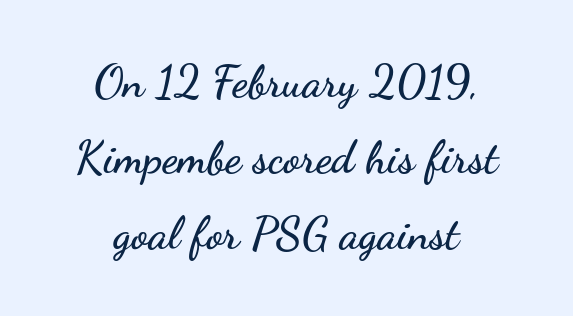
{"serif": "no", "width": "wide", "stroke_contrast": "low", "x_height": "small", "monospaced": "no", "underline": "no", "align": "center", "line_spacing": "normal", "line_spacing_ratio": 1.69, "letter_spacing": "normal", "letter_spacing_em": 0.0, "glyph_px": 45}
